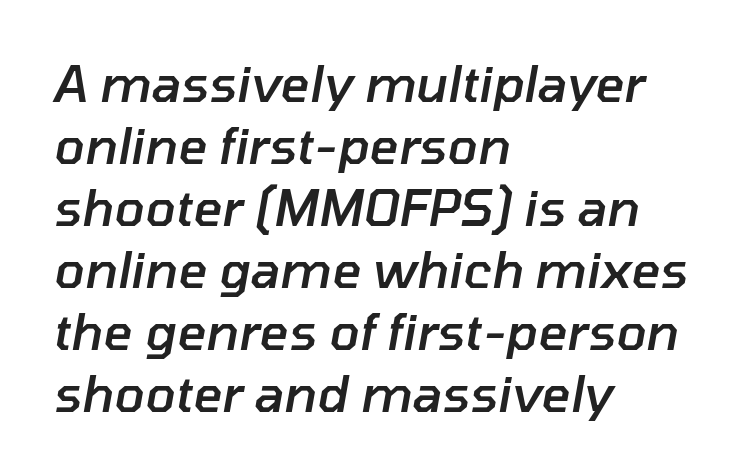
The space beneath each line is pristine and unruled. The setting favours the left margin, as ordinary paragraphs usually do. The glyphs have the mass of a demibold cut, below bold. Proportional: the letters do not fall into vertical columns.
